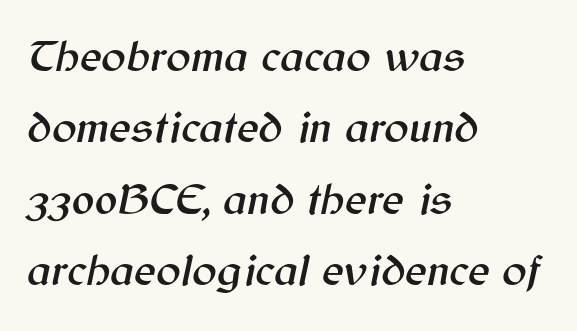
The image shows 46 px text type, italic (leaning right); set left-aligned, normal line spacing (1.55x), normal letter spacing, not underlined; medium stroke contrast and a medium x-height.
